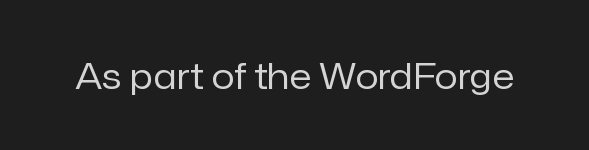
The image shows 36 px regular-weight sans-serif type, upright; set normal letter spacing, not underlined; low stroke contrast and a medium x-height.
